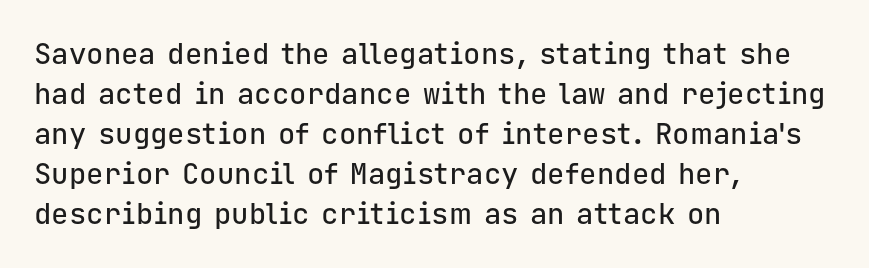
The image shows 29 px sans-serif type, upright, monospaced; set left-aligned, normal line spacing (1.38x), normal letter spacing, not underlined; low stroke contrast and a medium x-height.
